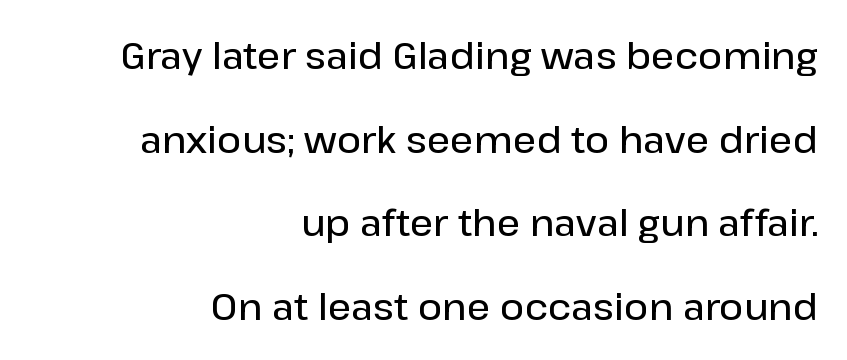
Q: Is the text bold? A: Semi-bold.
Q: Is the text italic (slanted)? A: No, it is upright.
Q: Is the typeface a serif or a sans-serif typeface? A: Sans-serif.
Q: Is the text underlined? A: No.
Q: How is the paragraph aligned? A: Right-aligned.
Q: Is the spacing between letters normal or unusually wide? A: Normal.
Q: Is the spacing between lines tight, normal or loose? A: Loose.
Q: Width (condensed, normal, or wide)? A: Normal.
Q: Stroke contrast? A: Low.
Q: x-height? A: Medium.
Q: Monospaced? A: No.
